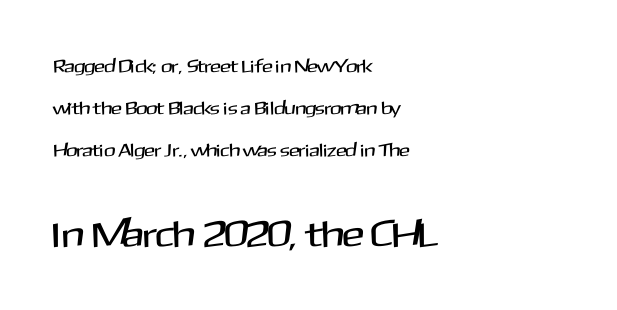
Q: Is the text italic (slanted)? A: No, it is upright.
Q: Is the typeface a serif or a sans-serif typeface? A: Sans-serif.
Q: Is the text underlined? A: No.
Q: How is the paragraph aligned? A: Left-aligned.
Q: Is the spacing between letters normal or unusually wide? A: Normal.
Q: Is the spacing between lines tight, normal or loose? A: Loose.
Q: Which block of text is set in a larger size, the first (top) or the second (bottom)? A: The second (bottom) one.
Q: Width (condensed, normal, or wide)? A: Normal.
Q: Stroke contrast? A: Medium.
Q: x-height? A: Medium.
Q: Monospaced? A: No.
